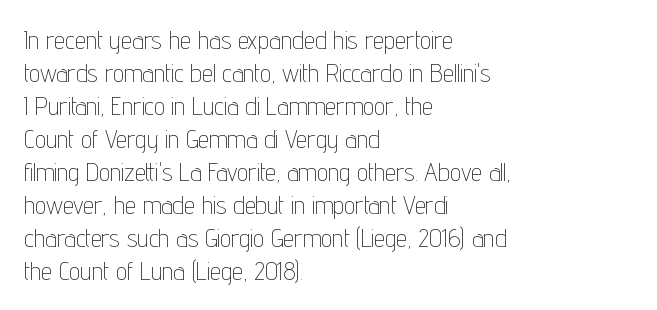
{"italic": "no", "bold": "no", "underline": "no", "align": "left", "line_spacing": "normal", "line_spacing_ratio": 1.32, "letter_spacing": "normal", "letter_spacing_em": 0.0, "glyph_px": 25}
